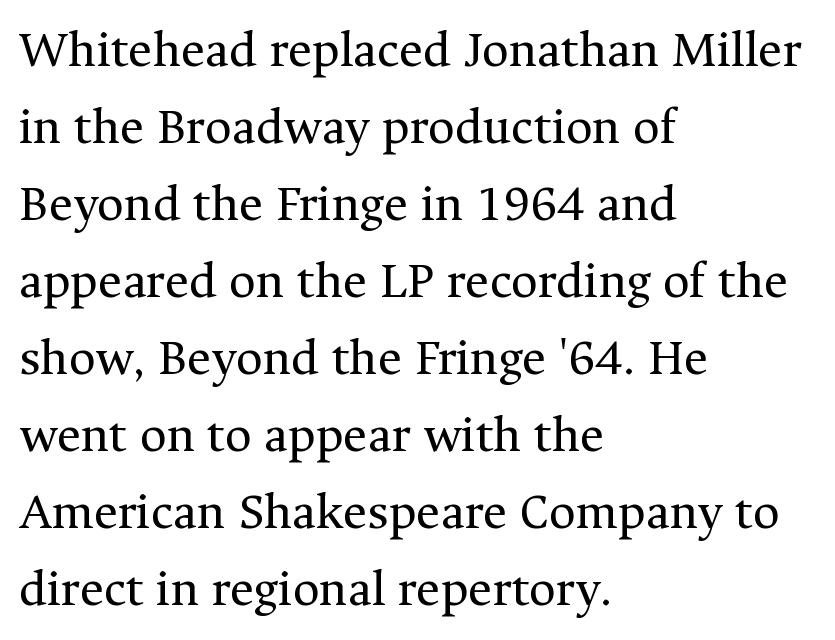
No extra ink here — the face is not bold. The setting favours the left margin, as ordinary paragraphs usually do. Little horizontal feet cap the strokes, marking this as serif type. Nothing unusual about the tracking: characters are spaced as the font intends. The strip under each line holds only bare page.
